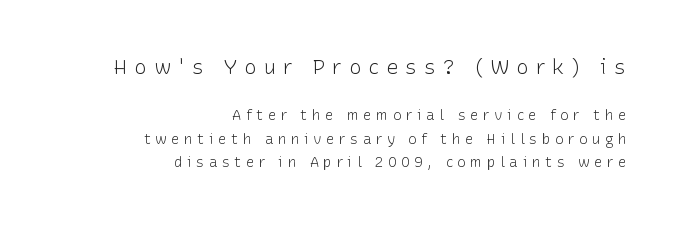
{"italic": "no", "bold": "no", "underline": "no", "align": "right", "line_spacing": "normal", "line_spacing_ratio": 1.68, "letter_spacing": "wide", "letter_spacing_em": 0.33, "larger_block": "first", "size_ratio": 1.5, "glyph_px": 21}
